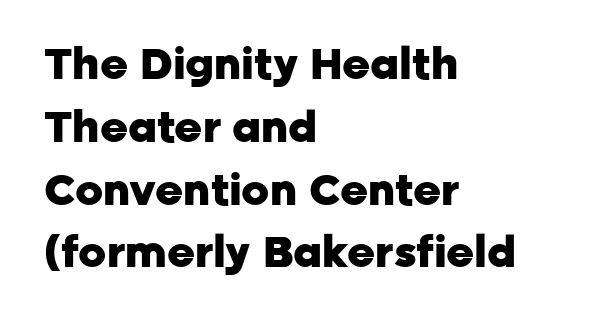
The passage shown is typed in a proportional face where columns would drift. Reading down the block, your eye returns to a fixed left position each line. The space between consecutive lines is moderate. How are the letters spaced? Ordinarily, with no added tracking. Serif or sans? Sans — the stroke terminals are bare. Has an underline been added? It has not.
